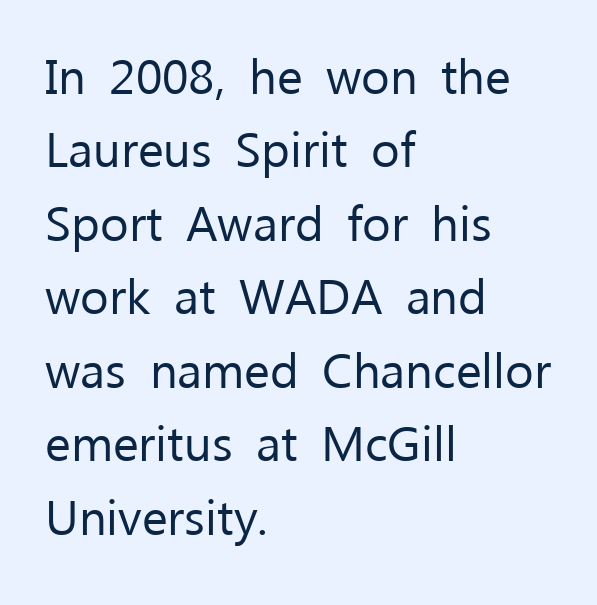
Weight: regular or lighter. The vertical gap from one line to the next is medium. The line texture is even and compact thanks to regular tracking. Observe the absence of serifs on each vertical stroke in this sample. The rendering uses natural spacing where letterforms have individual widths. Quick note: not italic, upright.
